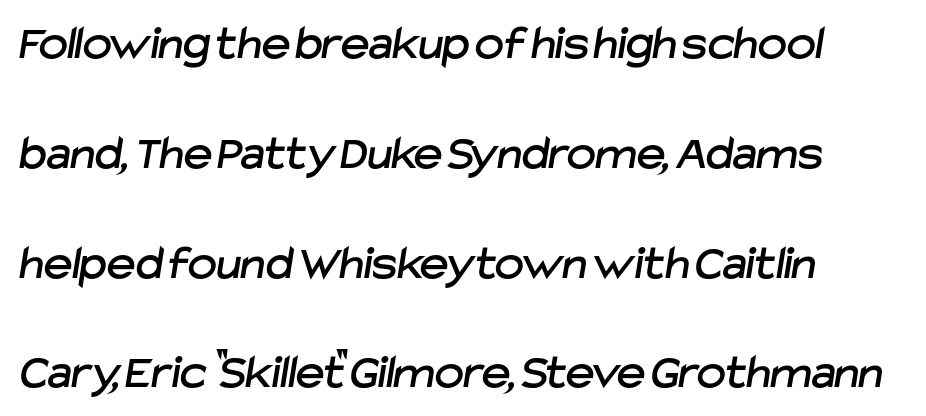
The image shows 49 px sans-serif type; set left-aligned, loose line spacing (2.24x), normal letter spacing, not underlined; low stroke contrast and a medium x-height.
